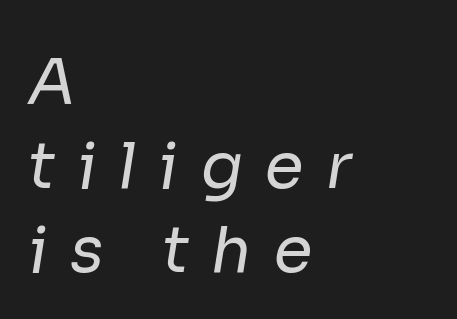
Inter-character spacing is expanded well beyond the font's built-in metrics. The letters carry no serifs — their stems end cleanly without finishing strokes. This sample has the flowing, uneven cadence of proportional lettering. Counters stay open thanks to moderate or lighter strokes. Typeset ragged right — the left edge is the straight one.
